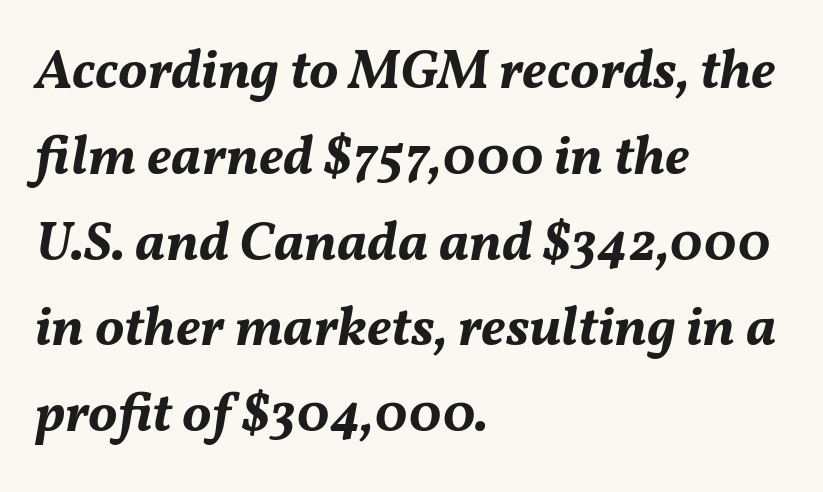
The glyphs are unaccompanied by any horizontal stroke below them. There is no visible air inserted between adjacent glyphs. On the weight axis this lands at bold, roughly 700. The letters advance in unequal steps, a hallmark of proportional type. Reading down the column, the eye jumps a familiar distance to each next line. Italic: yes, the glyphs are oblique.
